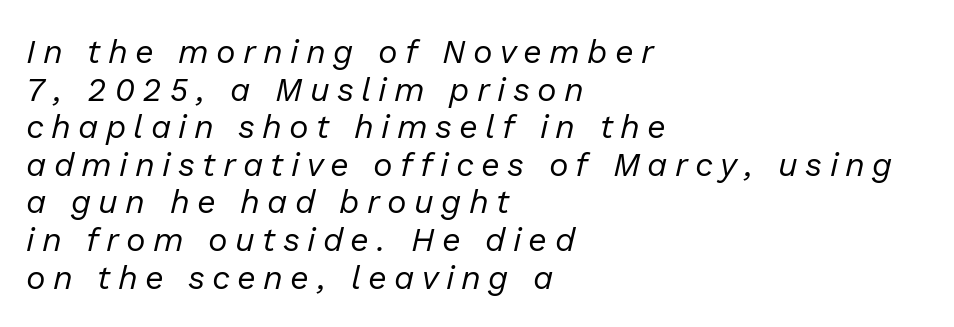
Q: Is the text bold? A: No.
Q: Is the text italic (slanted)? A: Yes, it leans right by about 13 degrees.
Q: Is the text underlined? A: No.
Q: How is the paragraph aligned? A: Left-aligned.
Q: Is the spacing between letters normal or unusually wide? A: Unusually wide.
Q: Is the spacing between lines tight, normal or loose? A: Tight.
Q: Width (condensed, normal, or wide)? A: Normal.
Q: Stroke contrast? A: Low.
Q: x-height? A: Medium.
Q: Monospaced? A: No.
